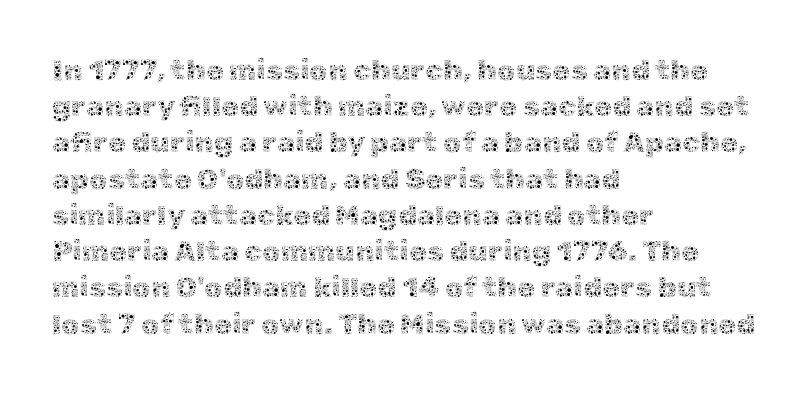
{"italic": "no", "bold": "no", "weight": "thin", "width": "normal", "x_height": "medium", "monospaced": "no", "underline": "no", "align": "left", "line_spacing": "normal", "line_spacing_ratio": 1.25, "letter_spacing": "normal", "letter_spacing_em": 0.0, "glyph_px": 29}
